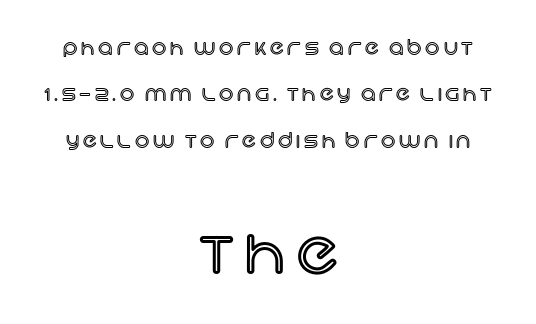
Q: Is the text italic (slanted)? A: No, it is upright.
Q: Is the text underlined? A: No.
Q: How is the paragraph aligned? A: Centered.
Q: Is the spacing between lines tight, normal or loose? A: Loose.
Q: Which block of text is set in a larger size, the first (top) or the second (bottom)? A: The second (bottom) one.
Q: Width (condensed, normal, or wide)? A: Normal.
Q: x-height? A: Large.
Q: Monospaced? A: No.
